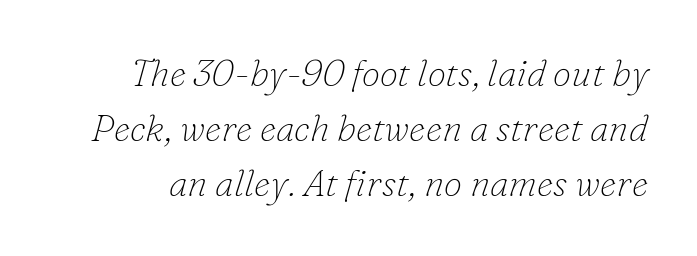
{"serif": "yes", "italic": "yes", "lean": "right", "slant_degrees": 16, "bold": "no", "weight": "thin", "width": "normal", "stroke_contrast": "low", "x_height": "small", "monospaced": "no", "underline": "no", "line_spacing": "normal", "line_spacing_ratio": 1.49, "letter_spacing": "normal", "letter_spacing_em": 0.0, "glyph_px": 37}
